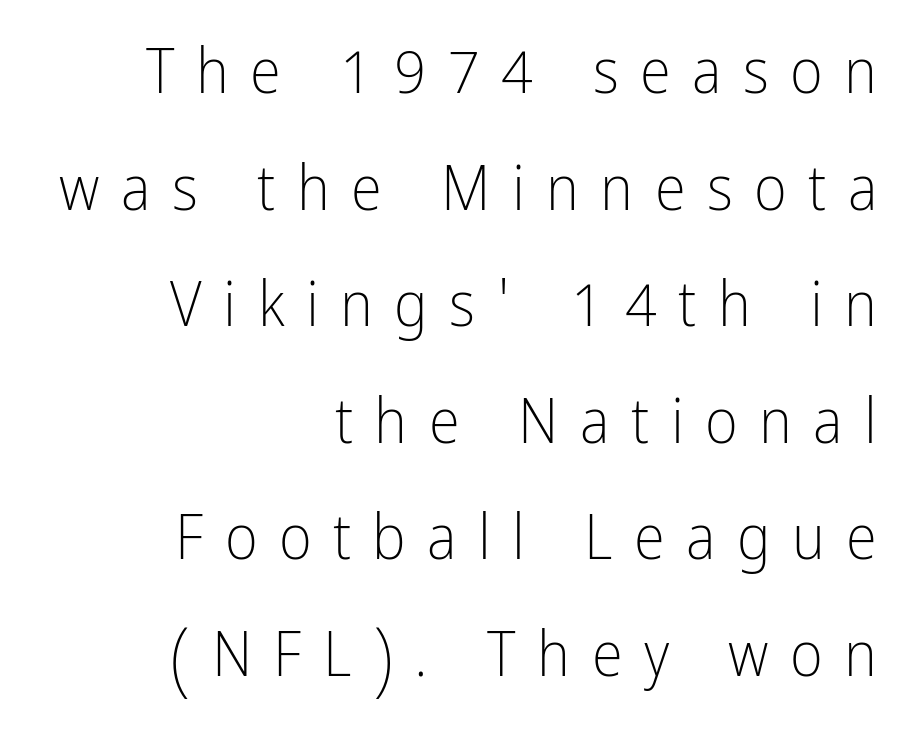
Between one letter and the next there's a generous, obvious gap. No italicization has been applied; the sample stays upright. Heft: none added — not bold. Anything drawn beneath the words? Only blank space. Where is the straight margin? On the right.
